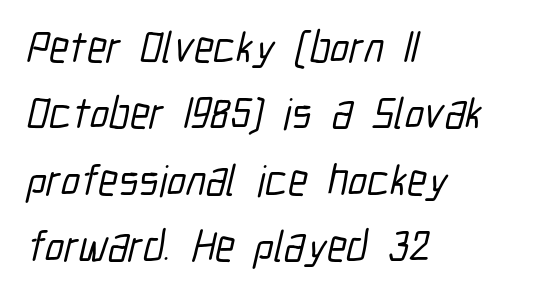
The image shows 44 px condensed sans-serif type; set left-aligned, normal line spacing (1.51x), normal letter spacing, not underlined; low stroke contrast and a medium x-height.
